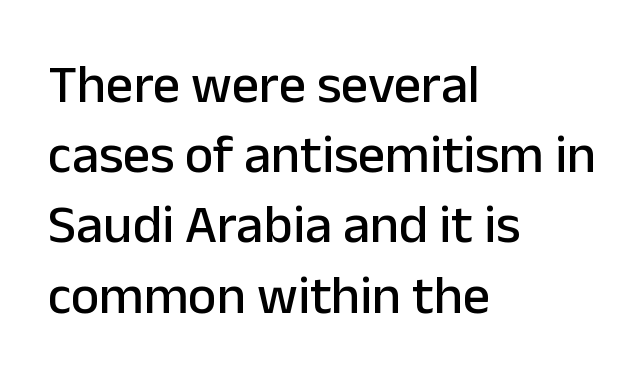
{"serif": "no", "italic": "no", "width": "normal", "stroke_contrast": "low", "x_height": "medium", "monospaced": "no", "underline": "no", "align": "left", "line_spacing": "normal", "line_spacing_ratio": 1.3, "letter_spacing": "normal", "letter_spacing_em": 0.0, "glyph_px": 54}
